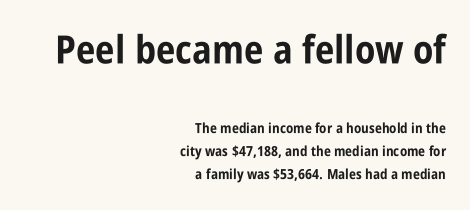
{"serif": "no", "italic": "no", "bold": "yes", "weight": "bold", "width": "condensed", "stroke_contrast": "low", "x_height": "large", "monospaced": "no", "underline": "no", "align": "right", "line_spacing": "normal", "line_spacing_ratio": 1.64, "letter_spacing": "normal", "letter_spacing_em": 0.0, "larger_block": "first", "size_ratio": 2.79, "glyph_px": 39}
